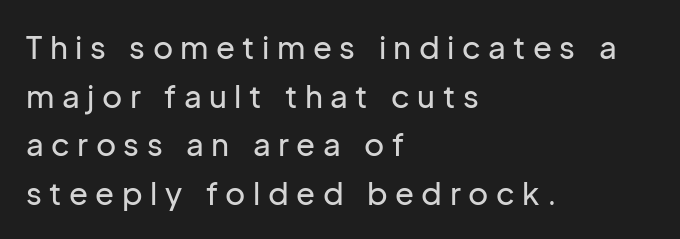
Any mark beneath the type? The region is blank. No italicization has been applied; the sample stays upright. Does the copy run flush right? No — it runs flush left. Substantial extra tracking has been applied to these lines. Do the characters align in a grid? No, the font is proportional. Are there feet on the stems? There aren't — it's a sans.
